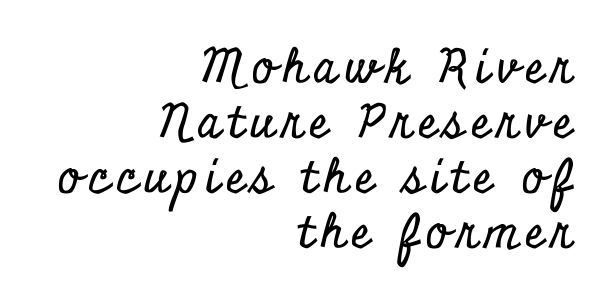
{"serif": "yes", "width": "condensed", "stroke_contrast": "low", "x_height": "small", "monospaced": "no", "underline": "no", "align": "right", "line_spacing_ratio": 1.17, "glyph_px": 47}
